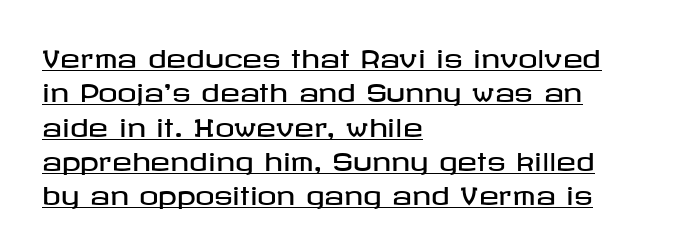
The image shows 24 px text type, upright; set left-aligned, normal line spacing (1.43x), normal letter spacing, underlined.
